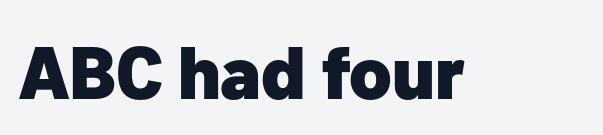
Q: Is the text bold? A: Yes.
Q: Is the text italic (slanted)? A: No, it is upright.
Q: Is the typeface a serif or a sans-serif typeface? A: Sans-serif.
Q: Is the text underlined? A: No.
Q: Is the spacing between letters normal or unusually wide? A: Normal.
Q: Width (condensed, normal, or wide)? A: Normal.
Q: Stroke contrast? A: Low.
Q: x-height? A: Medium.
Q: Monospaced? A: No.
